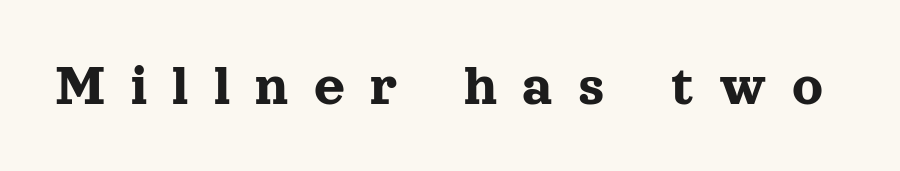
The image shows 60 px serif type, upright; set unusually wide letter spacing (+0.42 em), not underlined; a medium x-height.
